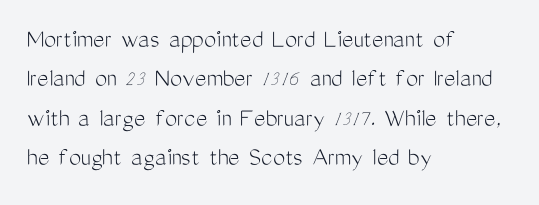
Quick note: not italic, upright. Is the stroke heavy? The answer is a plain regular-or-lighter. The setting favours the left margin, as ordinary paragraphs usually do. Has an underline been added? It has not. Tracking here is standard; glyphs follow each other at the usual distance. Line spacing here is normal.
